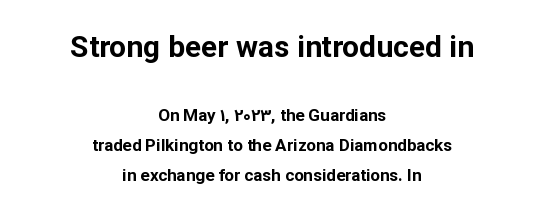
{"serif": "no", "italic": "no", "bold": "yes", "weight": "bold", "width": "normal", "stroke_contrast": "low", "x_height": "medium", "monospaced": "no", "underline": "no", "align": "center", "line_spacing_ratio": 1.77, "letter_spacing": "normal", "letter_spacing_em": 0.0, "larger_block": "first", "size_ratio": 1.76, "glyph_px": 30}
